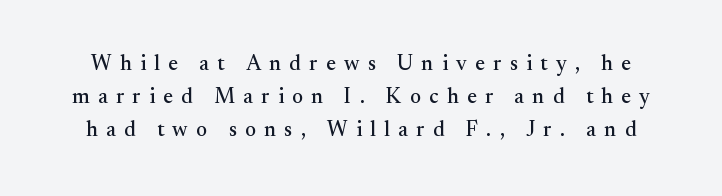
The image shows 21 px text type, upright; set normal line spacing (1.56x), unusually wide letter spacing (+0.4 em), not underlined.
